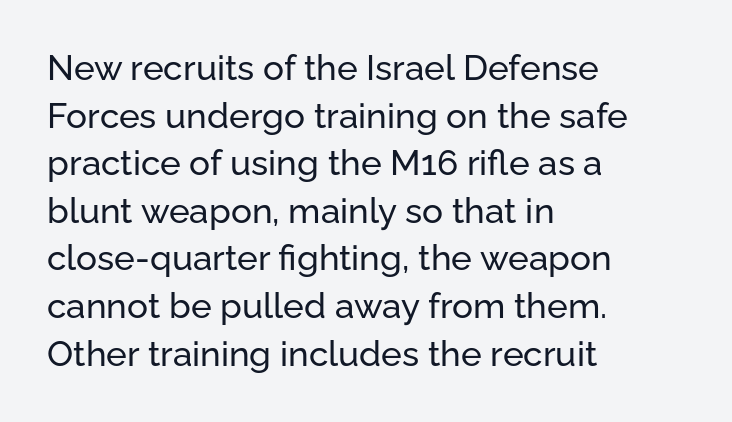
Q: Is the text italic (slanted)? A: No, it is upright.
Q: Is the typeface a serif or a sans-serif typeface? A: Sans-serif.
Q: Is the text underlined? A: No.
Q: How is the paragraph aligned? A: Left-aligned.
Q: Is the spacing between letters normal or unusually wide? A: Normal.
Q: Is the spacing between lines tight, normal or loose? A: Normal.
Q: Width (condensed, normal, or wide)? A: Normal.
Q: Stroke contrast? A: Low.
Q: x-height? A: Medium.
Q: Monospaced? A: No.
